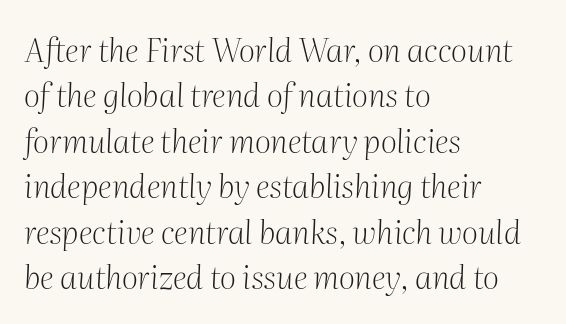
Between one letter and the next there's only the usual sliver of space. Counters stay open thanks to moderate or lighter strokes. Check the space under the baseline: it is left empty. The lettering tilts uniformly, giving the passage an italic look.
